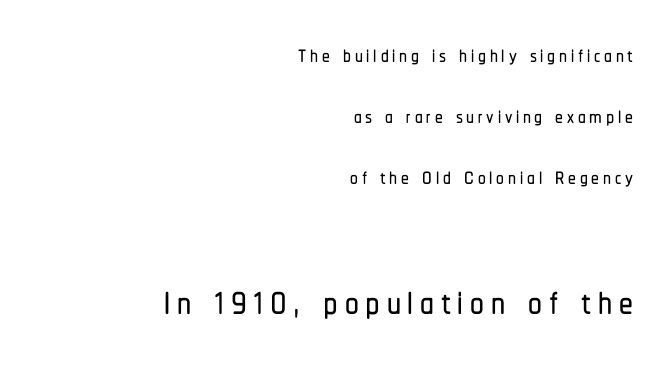
{"serif": "no", "italic": "no", "width": "condensed", "stroke_contrast": "low", "x_height": "medium", "monospaced": "no", "underline": "no", "align": "right", "line_spacing": "loose", "line_spacing_ratio": 1.97, "larger_block": "second", "size_ratio": 1.77, "glyph_px": 55}
